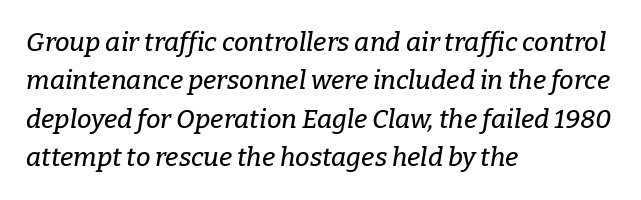
Q: Is the text italic (slanted)? A: Yes, it leans right by about 9 degrees.
Q: Is the text underlined? A: No.
Q: How is the paragraph aligned? A: Left-aligned.
Q: Is the spacing between letters normal or unusually wide? A: Normal.
Q: Is the spacing between lines tight, normal or loose? A: Normal.
